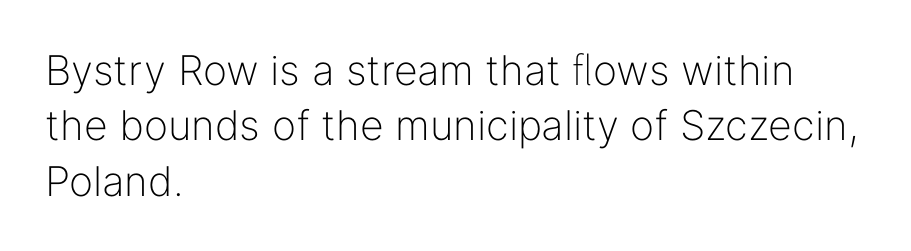
Q: Is the text bold? A: No.
Q: Is the text italic (slanted)? A: No, it is upright.
Q: Is the typeface a serif or a sans-serif typeface? A: Sans-serif.
Q: Is the text underlined? A: No.
Q: How is the paragraph aligned? A: Left-aligned.
Q: Is the spacing between letters normal or unusually wide? A: Normal.
Q: Is the spacing between lines tight, normal or loose? A: Normal.
Q: Width (condensed, normal, or wide)? A: Normal.
Q: Stroke contrast? A: Low.
Q: x-height? A: Medium.
Q: Monospaced? A: No.
